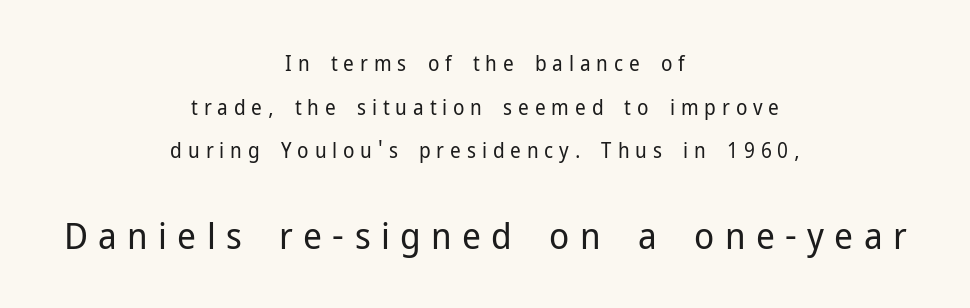
{"serif": "no", "italic": "no", "bold": "no", "weight": "regular", "width": "normal", "stroke_contrast": "low", "x_height": "medium", "monospaced": "no", "underline": "no", "align": "center", "line_spacing": "loose", "line_spacing_ratio": 2.08, "letter_spacing": "wide", "letter_spacing_em": 0.28, "larger_block": "second", "size_ratio": 1.76, "glyph_px": 37}
